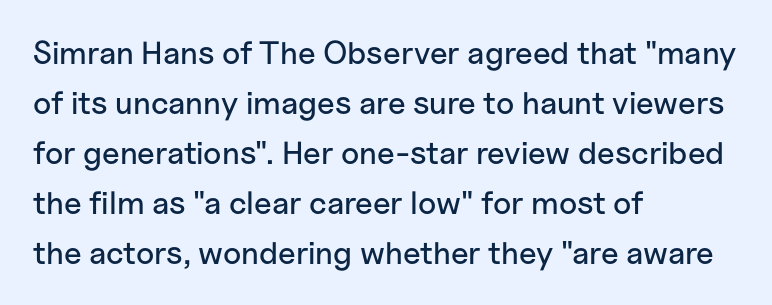
The image shows 32 px sans-serif type, upright; set left-aligned, normal line spacing (1.56x), normal letter spacing, not underlined; low stroke contrast and a medium x-height.
